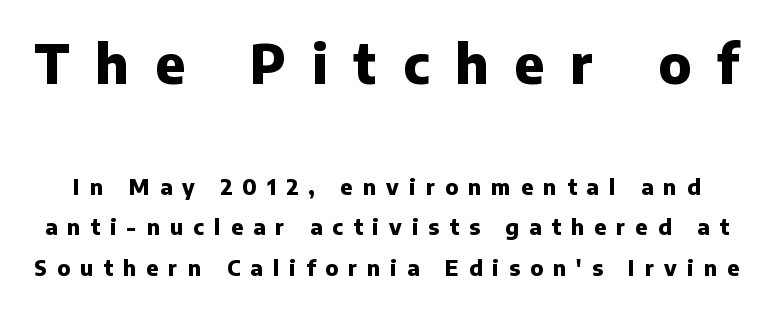
Q: Is the text bold? A: Yes.
Q: Is the text italic (slanted)? A: No, it is upright.
Q: Is the typeface a serif or a sans-serif typeface? A: Sans-serif.
Q: Is the text underlined? A: No.
Q: Is the spacing between letters normal or unusually wide? A: Unusually wide.
Q: Is the spacing between lines tight, normal or loose? A: Loose.
Q: Which block of text is set in a larger size, the first (top) or the second (bottom)? A: The first (top) one.
Q: Width (condensed, normal, or wide)? A: Normal.
Q: Stroke contrast? A: Low.
Q: x-height? A: Medium.
Q: Monospaced? A: No.
